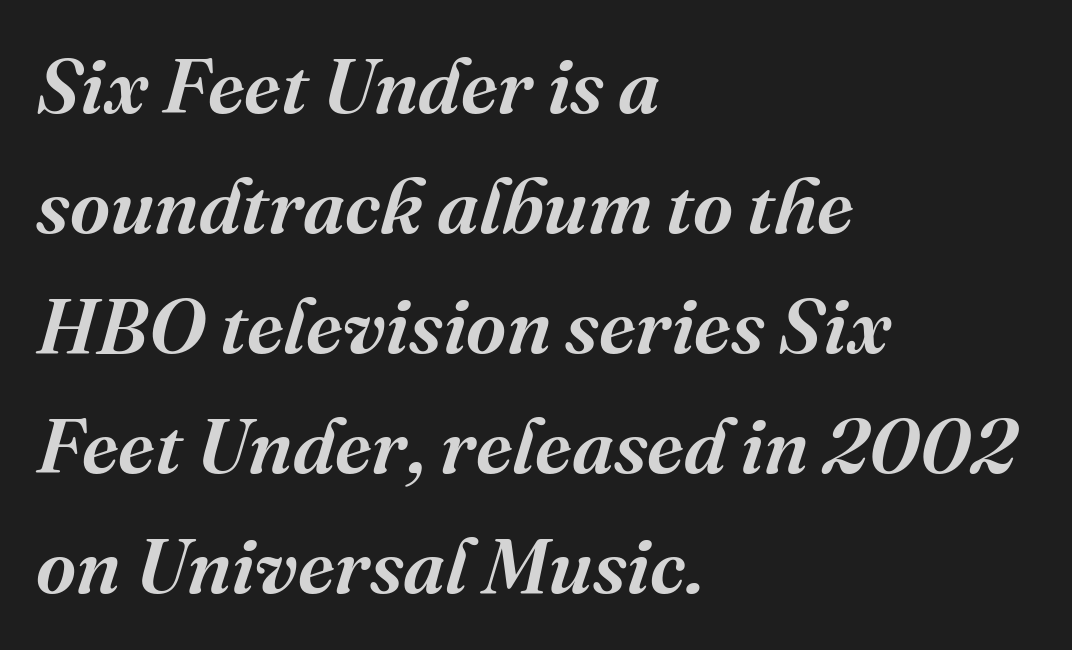
{"serif": "yes", "italic": "yes", "lean": "right", "slant_degrees": 16, "bold": "semi", "weight": "semibold", "width": "normal", "stroke_contrast": "medium", "x_height": "medium", "monospaced": "no", "underline": "no", "align": "left", "line_spacing": "normal", "line_spacing_ratio": 1.54, "letter_spacing": "normal", "letter_spacing_em": 0.0, "glyph_px": 78}
